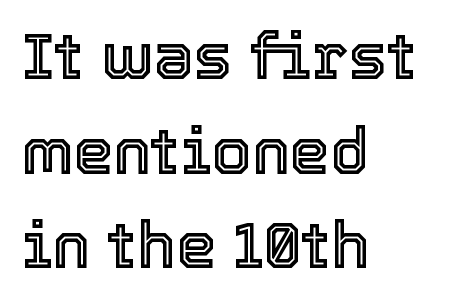
Here the designer chose a conventional face with non-uniform glyph widths. These lines stack with their left ends in a neat column. If you drew a line through each stem, it would be perfectly vertical. The leading is moderate, giving the passage an even texture. Does extra space separate the letters? No, they use regular spacing. The gap between lines stays unmarked.
